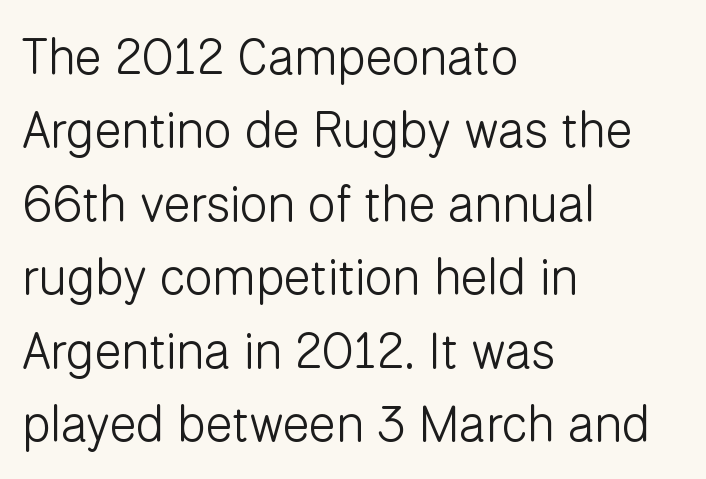
Q: Is the text bold? A: No.
Q: Is the text italic (slanted)? A: No, it is upright.
Q: Is the typeface a serif or a sans-serif typeface? A: Sans-serif.
Q: Is the text underlined? A: No.
Q: How is the paragraph aligned? A: Left-aligned.
Q: Is the spacing between letters normal or unusually wide? A: Normal.
Q: Is the spacing between lines tight, normal or loose? A: Normal.
Q: Width (condensed, normal, or wide)? A: Normal.
Q: Stroke contrast? A: Low.
Q: x-height? A: Medium.
Q: Monospaced? A: No.
